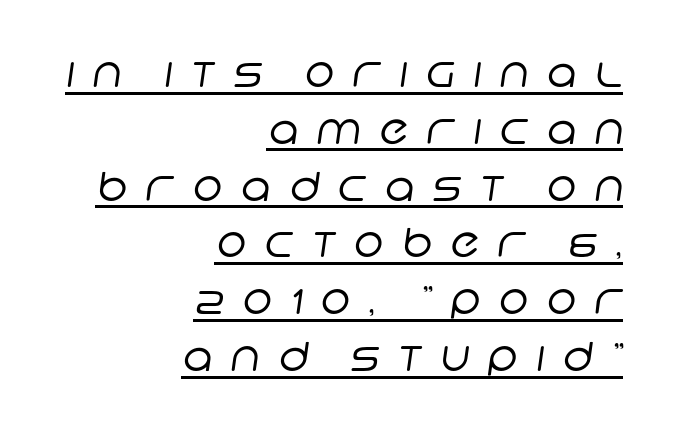
The image shows 40 px regular-weight sans-serif type; set right-aligned, normal line spacing (1.42x), unusually wide letter spacing (+0.46 em), underlined; low stroke contrast and a large x-height.
